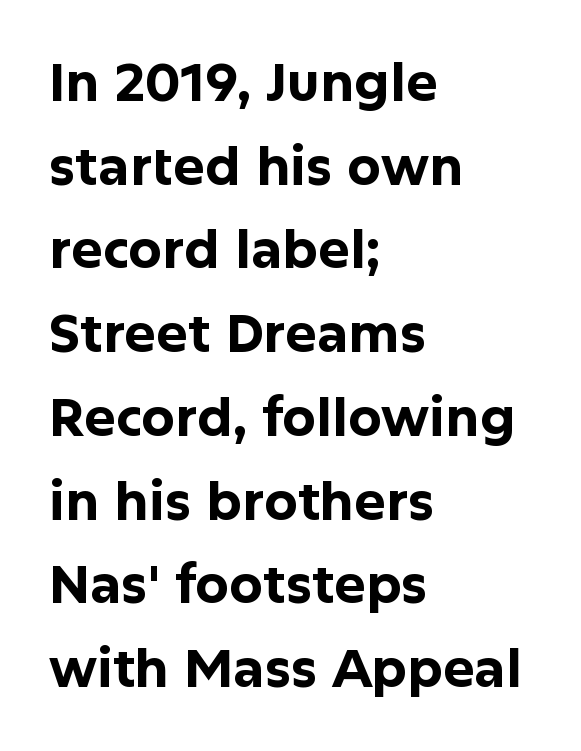
Q: Is the text bold? A: Yes.
Q: Is the text italic (slanted)? A: No, it is upright.
Q: Is the typeface a serif or a sans-serif typeface? A: Sans-serif.
Q: Is the text underlined? A: No.
Q: How is the paragraph aligned? A: Left-aligned.
Q: Is the spacing between letters normal or unusually wide? A: Normal.
Q: Is the spacing between lines tight, normal or loose? A: Normal.
Q: Width (condensed, normal, or wide)? A: Normal.
Q: Stroke contrast? A: Low.
Q: x-height? A: Medium.
Q: Monospaced? A: No.
